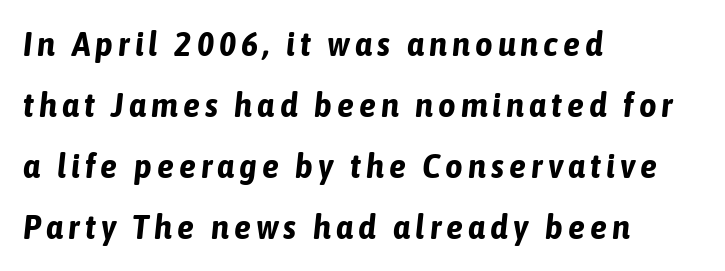
Short and long lines alike share a common starting point at left. Compared with an ordinary text face, these strokes are far heavier — a full bold. The gap between lines stays unmarked. When letters slant like this, we call the style italic. The face used here is proportionally spaced, like ordinary book or web type.
